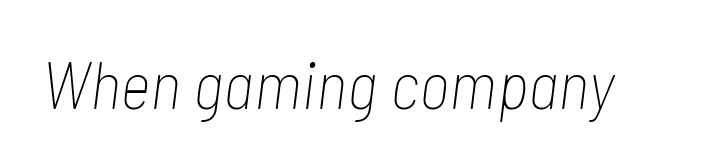
Q: Is the text bold? A: No.
Q: Is the text italic (slanted)? A: Yes, it leans right by about 7 degrees.
Q: Is the text underlined? A: No.
Q: Is the spacing between letters normal or unusually wide? A: Normal.
Q: Width (condensed, normal, or wide)? A: Condensed.
Q: Stroke contrast? A: Low.
Q: x-height? A: Medium.
Q: Monospaced? A: No.
